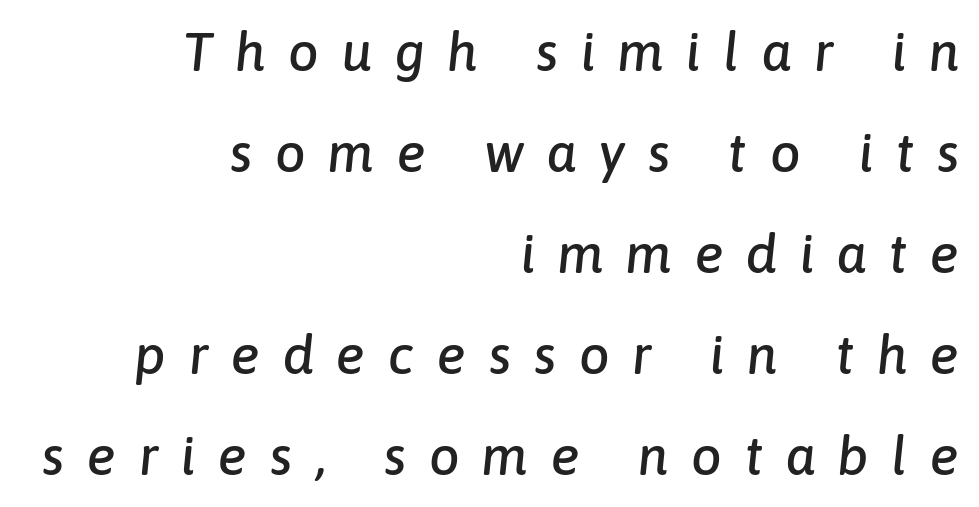
The ragged edge is on the left, which tells us the setting is flush right. Lines of text with bare space underneath. The specimen reads as italic at a glance. Do the characters align in a grid? No, the font is proportional.
